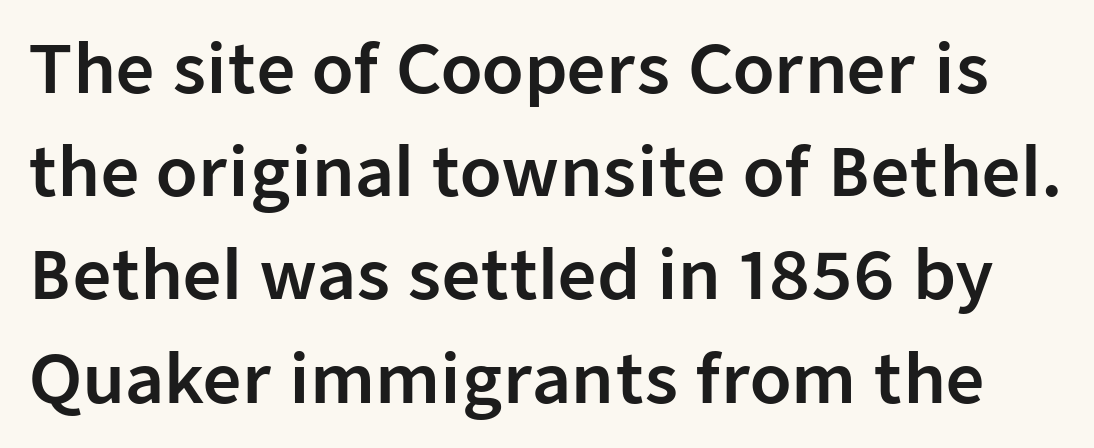
{"serif": "no", "italic": "no", "width": "normal", "stroke_contrast": "low", "x_height": "medium", "monospaced": "no", "underline": "no", "line_spacing": "normal", "line_spacing_ratio": 1.54, "letter_spacing": "normal", "letter_spacing_em": 0.0, "glyph_px": 67}
